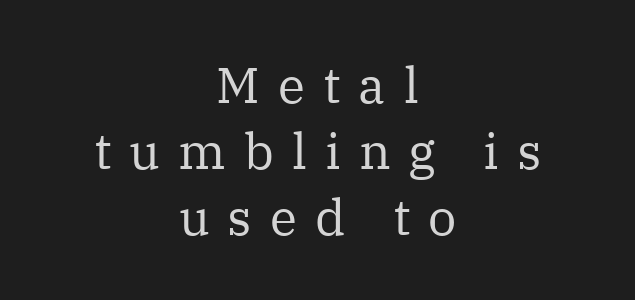
The image shows 50 px regular-weight serif type, upright; set centered, normal line spacing (1.32x), unusually wide letter spacing (+0.36 em), not underlined; medium stroke contrast and a medium x-height.
